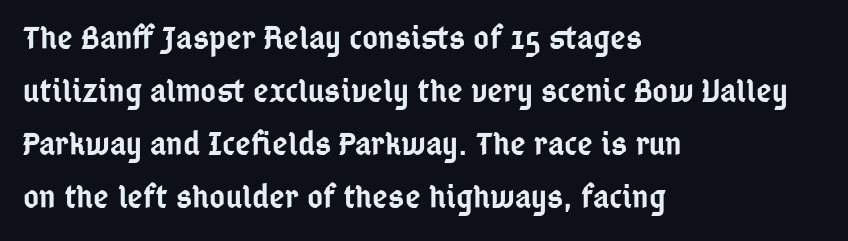
Which margin do the lines hug? The left one — the right edge is uneven. The horizontal fit of the characters is conventional and even. Each letter keeps its own natural width here, so spacing adapts to shape. The strokes are fattened partway — semibold, not bold. You can tell it's not italic because the verticals are truly vertical.
